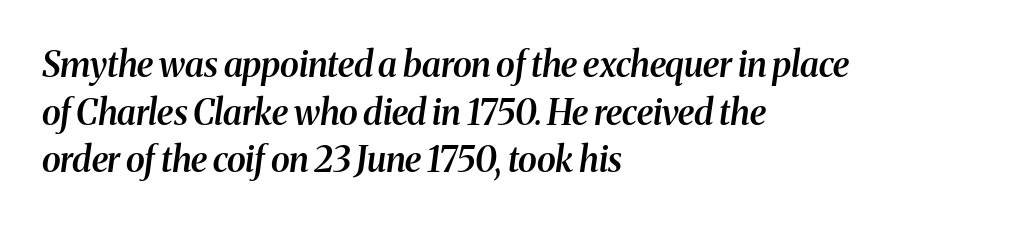
{"serif": "yes", "italic": "yes", "lean": "right", "slant_degrees": 8, "bold": "semi", "weight": "semibold", "width": "normal", "stroke_contrast": "medium", "x_height": "medium", "monospaced": "no", "underline": "no", "align": "left", "line_spacing": "normal", "line_spacing_ratio": 1.36, "letter_spacing": "normal", "letter_spacing_em": 0.0, "glyph_px": 35}
